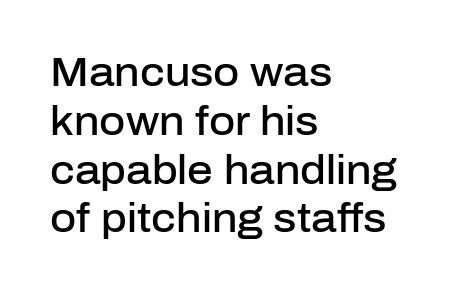
{"serif": "no", "italic": "no", "bold": "semi", "weight": "semibold", "width": "normal", "stroke_contrast": "low", "x_height": "medium", "monospaced": "no", "underline": "no", "align": "left", "line_spacing_ratio": 1.22, "letter_spacing": "normal", "letter_spacing_em": 0.0, "glyph_px": 40}
